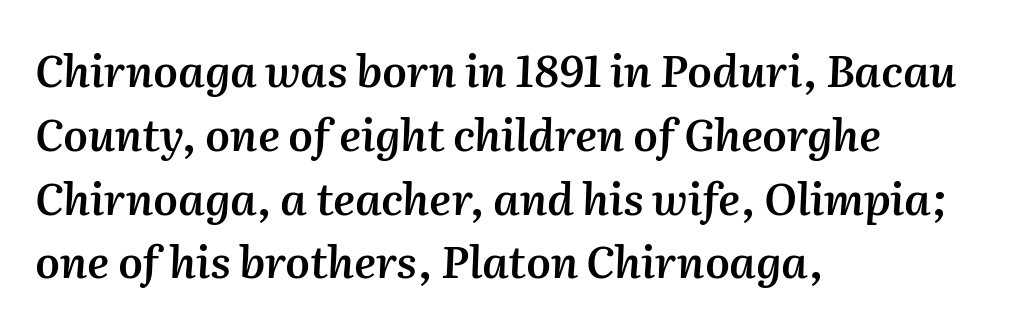
The image shows 44 px semibold type, italic (leaning right); set left-aligned, normal line spacing (1.45x), normal letter spacing, not underlined; medium stroke contrast and a medium x-height.
